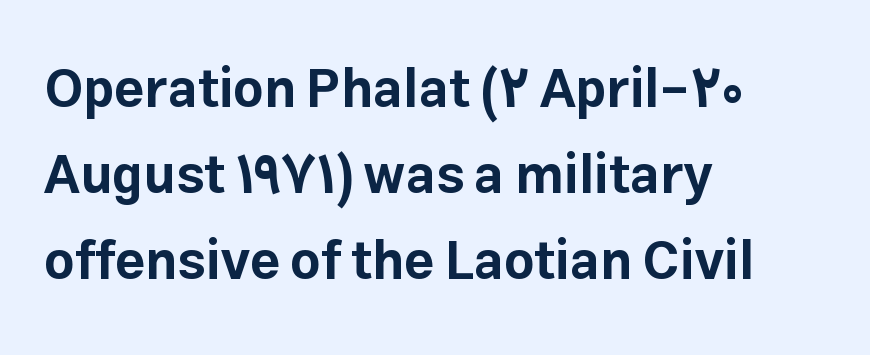
Q: Is the text bold? A: Yes.
Q: Is the text italic (slanted)? A: No, it is upright.
Q: Is the typeface a serif or a sans-serif typeface? A: Sans-serif.
Q: Is the text underlined? A: No.
Q: How is the paragraph aligned? A: Left-aligned.
Q: Is the spacing between letters normal or unusually wide? A: Normal.
Q: Is the spacing between lines tight, normal or loose? A: Normal.
Q: Width (condensed, normal, or wide)? A: Normal.
Q: Stroke contrast? A: Low.
Q: x-height? A: Medium.
Q: Monospaced? A: No.
